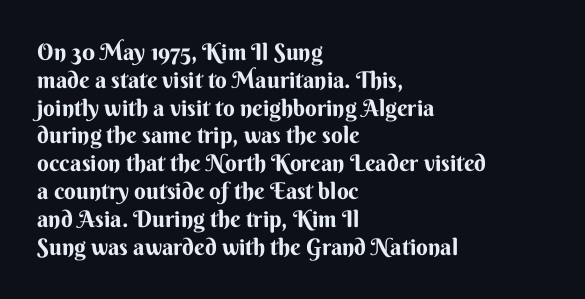
The image shows 23 px bold type, upright; set left-aligned, line spacing 1.21x, normal letter spacing, not underlined.
